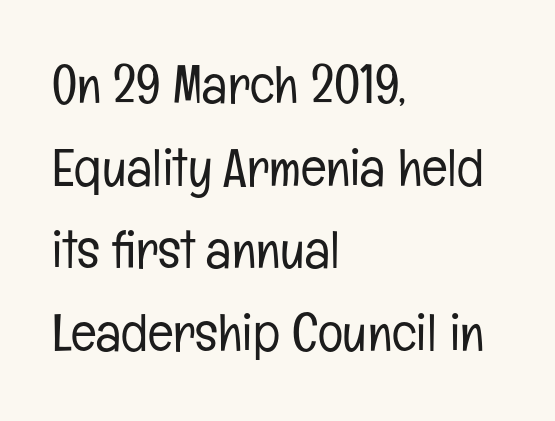
Look at the bottom of the vertical strokes: they stop flat, with no serifs. The lines sit at an ordinary, default distance from one another. Quick note: not italic, upright. A typesetter would call this proportional, since set widths differ per character.
